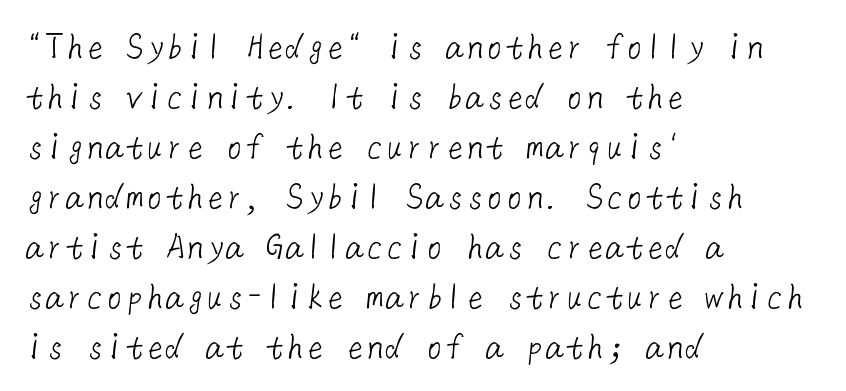
Q: Is the text bold? A: No.
Q: Is the typeface a serif or a sans-serif typeface? A: Sans-serif.
Q: Is the text underlined? A: No.
Q: How is the paragraph aligned? A: Left-aligned.
Q: Is the spacing between letters normal or unusually wide? A: Normal.
Q: Is the spacing between lines tight, normal or loose? A: Normal.
Q: Width (condensed, normal, or wide)? A: Normal.
Q: Stroke contrast? A: Low.
Q: x-height? A: Medium.
